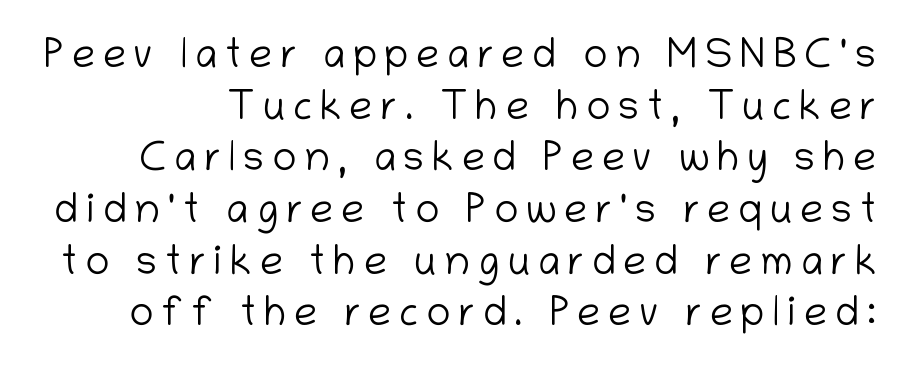
{"serif": "no", "italic": "no", "bold": "no", "weight": "light", "width": "normal", "stroke_contrast": "low", "x_height": "medium", "monospaced": "no", "underline": "no", "line_spacing": "normal", "line_spacing_ratio": 1.26, "glyph_px": 41}
